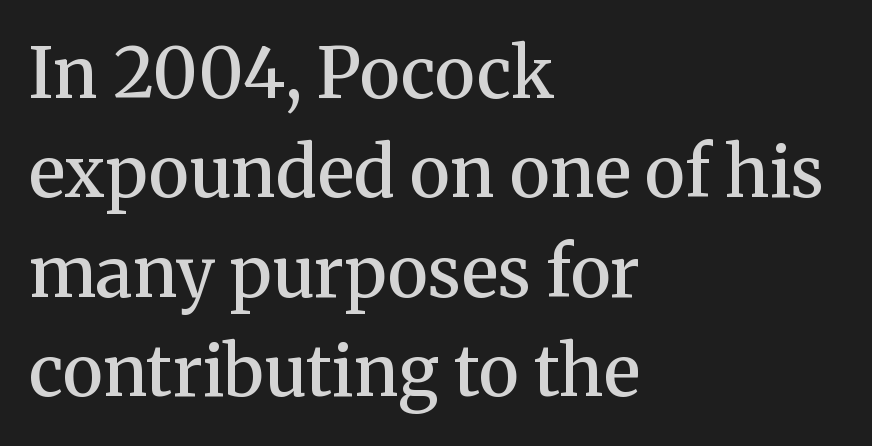
Honestly, there is no underline to notice here at all. A serif font was chosen for this passage. Teacher's note: observe the even left margin — that is flush-left alignment. Every character sits straight up, as roman type does. Varying glyph widths throughout — classic text-font behaviour. This sample uses plain, unmodified letter spacing.
